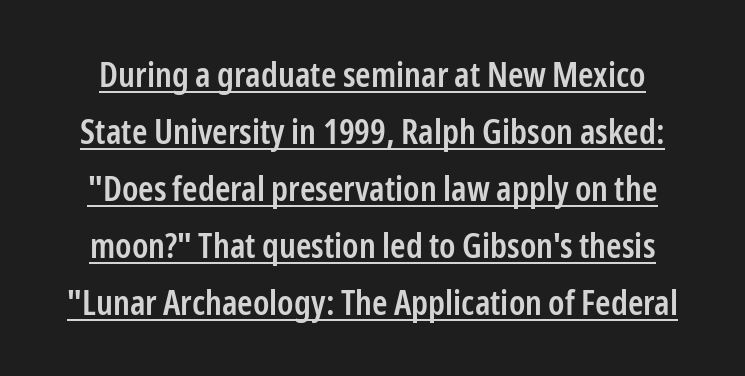
Like a heading marked for emphasis, these lines bear an underscore. Notice how the stems are strictly vertical — no italics here. Every letter is mildly thick-stroked: semibold rather than bold. Look at the tracking — it's just the regular setting, nothing added. Rows of type keep a routine distance in the vertical direction. Is this a sans? Yes — the strokes have no serifs.
